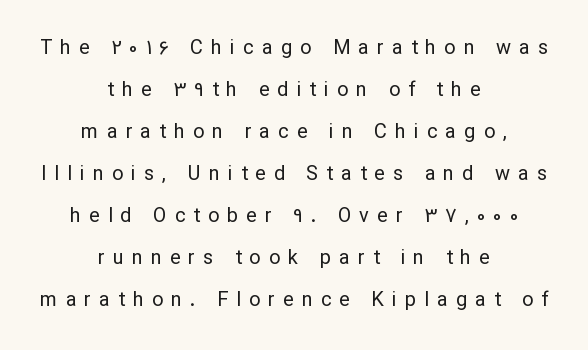
Q: Is the text bold? A: No.
Q: Is the text italic (slanted)? A: No, it is upright.
Q: Is the text underlined? A: No.
Q: How is the paragraph aligned? A: Centered.
Q: Is the spacing between letters normal or unusually wide? A: Unusually wide.
Q: Is the spacing between lines tight, normal or loose? A: Loose.
